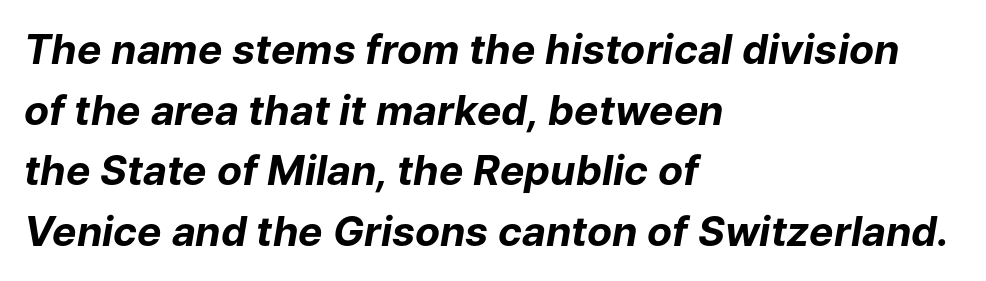
The image shows 41 px bold type, italic (leaning right); set left-aligned, normal line spacing (1.48x), normal letter spacing, not underlined; low stroke contrast and a medium x-height.
